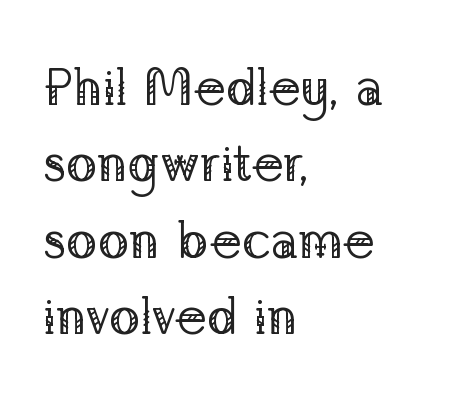
Q: Is the text bold? A: No.
Q: Is the text italic (slanted)? A: No, it is upright.
Q: Is the typeface a serif or a sans-serif typeface? A: Serif.
Q: Is the text underlined? A: No.
Q: How is the paragraph aligned? A: Left-aligned.
Q: Is the spacing between letters normal or unusually wide? A: Normal.
Q: Is the spacing between lines tight, normal or loose? A: Normal.
Q: Width (condensed, normal, or wide)? A: Normal.
Q: Stroke contrast? A: Low.
Q: x-height? A: Medium.
Q: Monospaced? A: No.
